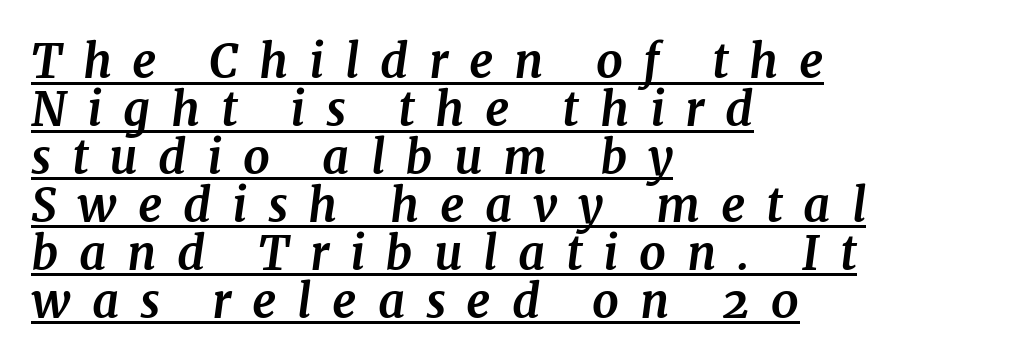
Q: Is the text bold? A: Yes.
Q: Is the text italic (slanted)? A: Yes, it leans right by about 7 degrees.
Q: Is the typeface a serif or a sans-serif typeface? A: Serif.
Q: Is the text underlined? A: Yes.
Q: How is the paragraph aligned? A: Left-aligned.
Q: Is the spacing between letters normal or unusually wide? A: Unusually wide.
Q: Is the spacing between lines tight, normal or loose? A: Tight.
Q: Width (condensed, normal, or wide)? A: Normal.
Q: Stroke contrast? A: Medium.
Q: x-height? A: Medium.
Q: Monospaced? A: No.
